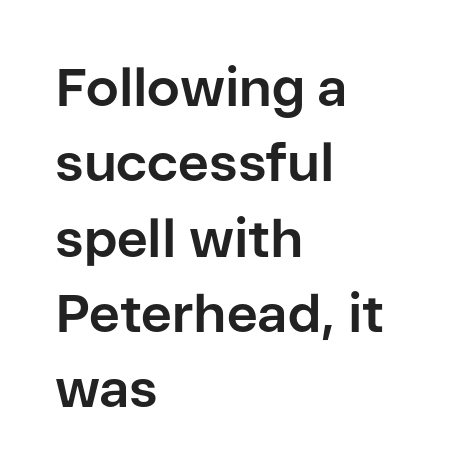
The image shows 53 px bold sans-serif type, upright; set left-aligned, normal line spacing (1.42x), normal letter spacing, not underlined; low stroke contrast and a medium x-height.
